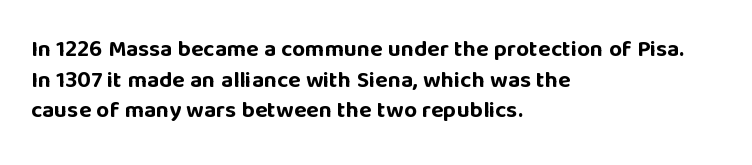
Nobody touched the tracking dial on this one. Heft: maximum for text — a bold. The rendering anchors every line to the left-hand side. The line-height multiplier appears to be the usual default.
